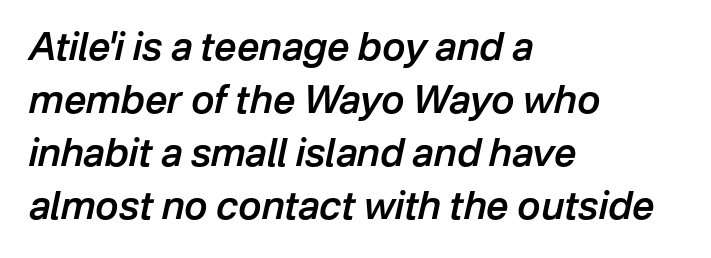
The horizontal fit of the characters is conventional and even. The typesetter chose a ragged-right arrangement here. These words are printed semibold, heavier than regular yet not bold. The gap between lines stays unmarked. A typesetter would call this proportional, since set widths differ per character.
